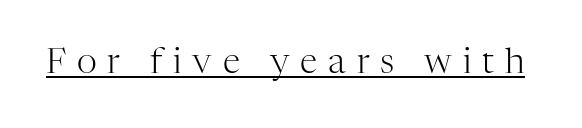
The image shows 35 px light serif type, upright; set unusually wide letter spacing (+0.31 em), underlined; high stroke contrast and a medium x-height.
